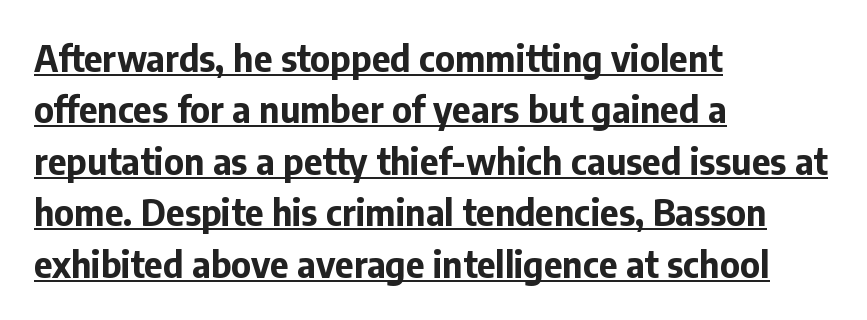
{"serif": "no", "italic": "no", "bold": "yes", "weight": "bold", "width": "normal", "stroke_contrast": "low", "x_height": "medium", "monospaced": "no", "underline": "yes", "align": "left", "line_spacing": "normal", "line_spacing_ratio": 1.43, "letter_spacing": "normal", "letter_spacing_em": 0.0, "glyph_px": 36}
